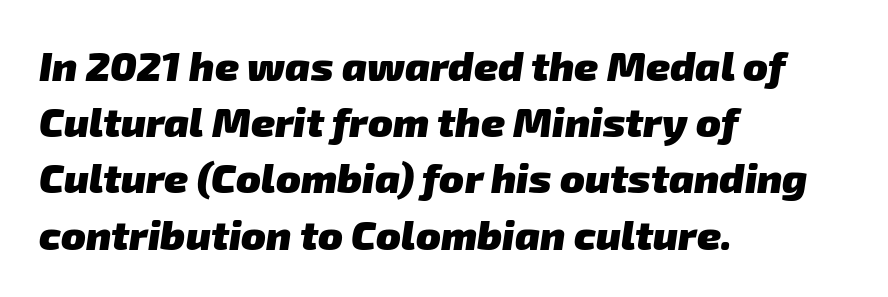
Leading matches the norm, producing a regular column. This rendering features lettering with no underline. The face used here is proportionally spaced, like ordinary book or web type. In terms of weight, the rendering is a true, heavy bold. Honestly, the letter spacing is just normal — you wouldn't notice it.
